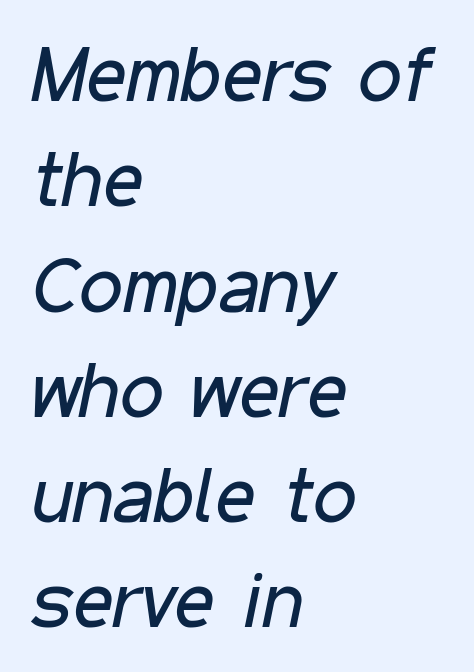
{"italic": "yes", "lean": "right", "slant_degrees": 11, "bold": "no", "weight": "regular", "width": "condensed", "stroke_contrast": "low", "x_height": "medium", "monospaced": "no", "underline": "no", "align": "left", "line_spacing": "normal", "line_spacing_ratio": 1.35, "letter_spacing": "normal", "letter_spacing_em": 0.0, "glyph_px": 78}
